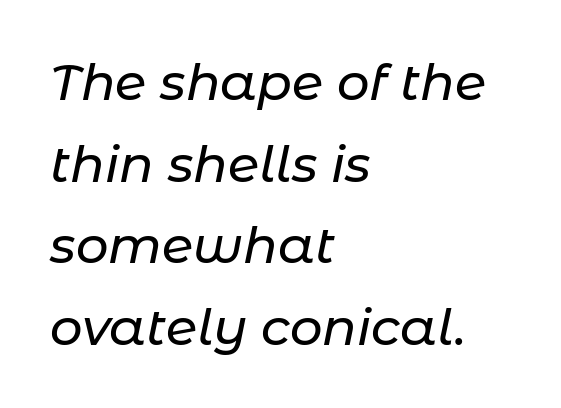
{"italic": "yes", "lean": "right", "slant_degrees": 11, "width": "normal", "stroke_contrast": "low", "x_height": "medium", "monospaced": "no", "underline": "no", "align": "left", "line_spacing": "normal", "line_spacing_ratio": 1.6, "letter_spacing": "normal", "letter_spacing_em": 0.0, "glyph_px": 51}
